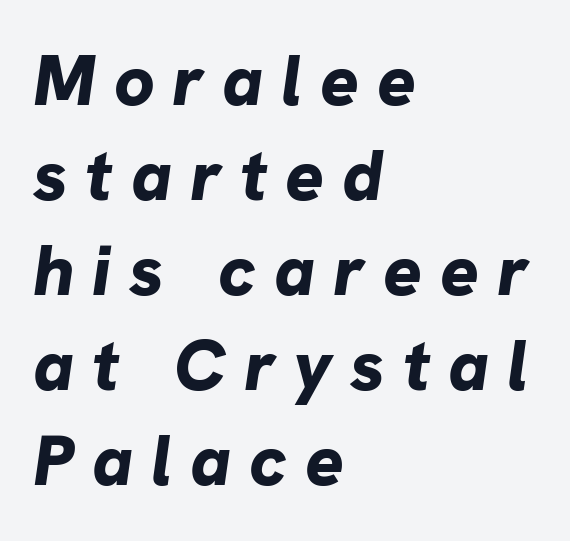
The image shows 72 px bold type, italic (leaning right); set left-aligned, normal line spacing (1.32x), unusually wide letter spacing (+0.25 em), not underlined; low stroke contrast and a medium x-height.
